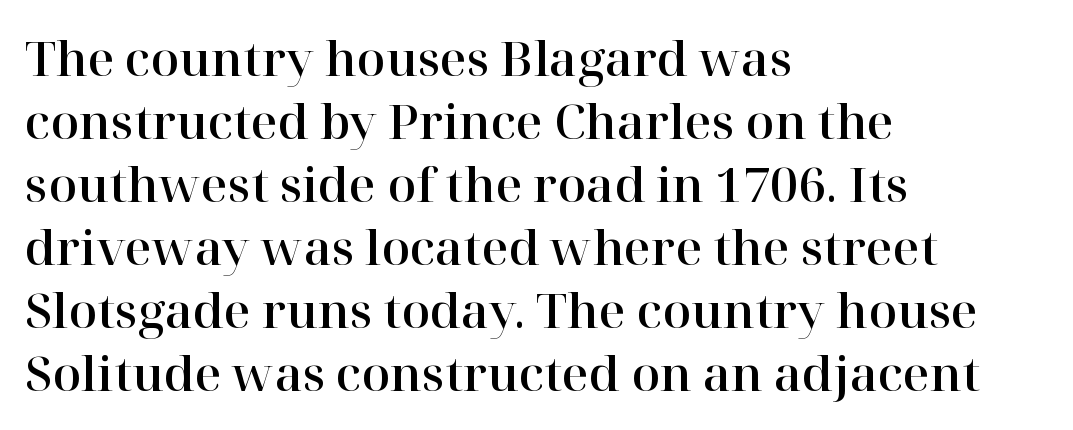
Q: Is the text italic (slanted)? A: No, it is upright.
Q: Is the typeface a serif or a sans-serif typeface? A: Serif.
Q: Is the text underlined? A: No.
Q: How is the paragraph aligned? A: Left-aligned.
Q: Is the spacing between letters normal or unusually wide? A: Normal.
Q: Is the spacing between lines tight, normal or loose? A: Normal.
Q: Width (condensed, normal, or wide)? A: Normal.
Q: Stroke contrast? A: High.
Q: x-height? A: Medium.
Q: Monospaced? A: No.
